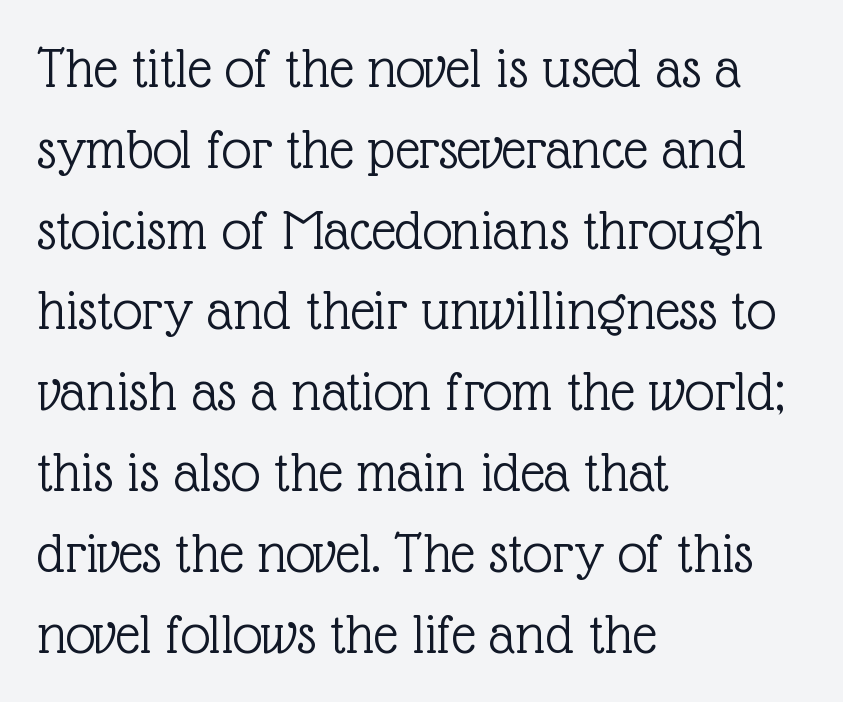
Q: Is the text bold? A: No.
Q: Is the text italic (slanted)? A: No, it is upright.
Q: Is the typeface a serif or a sans-serif typeface? A: Serif.
Q: Is the text underlined? A: No.
Q: How is the paragraph aligned? A: Left-aligned.
Q: Is the spacing between letters normal or unusually wide? A: Normal.
Q: Is the spacing between lines tight, normal or loose? A: Normal.
Q: Width (condensed, normal, or wide)? A: Normal.
Q: x-height? A: Medium.
Q: Monospaced? A: No.
